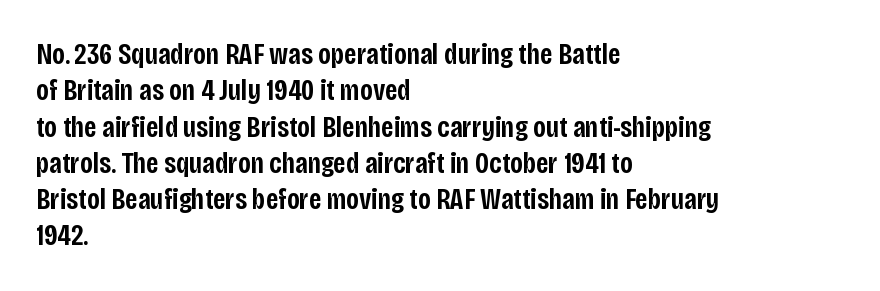
Teacher's note: observe the even left margin — that is flush-left alignment. In terms of posture, this sample is upright. Emphasis by weight is partial: semibold. No word sits above an underline.
